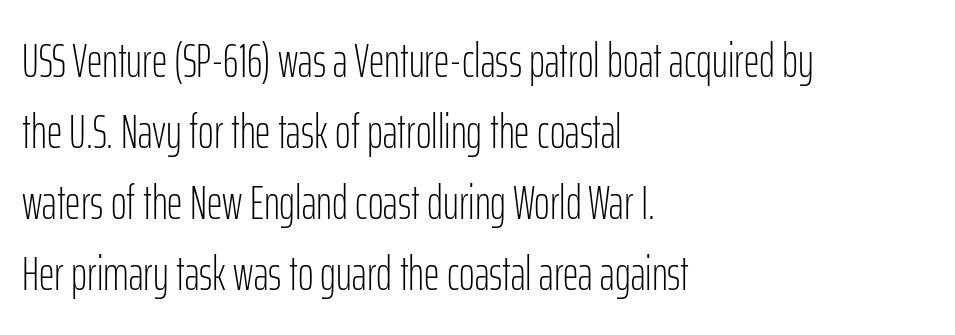
Only glyphs here, with clear space below each row. Is the type heavy? It reads as light-to-regular instead. Compared with a centered layout, this one pins lines to the left instead. Inter-character spacing is left at the font's built-in metrics.
